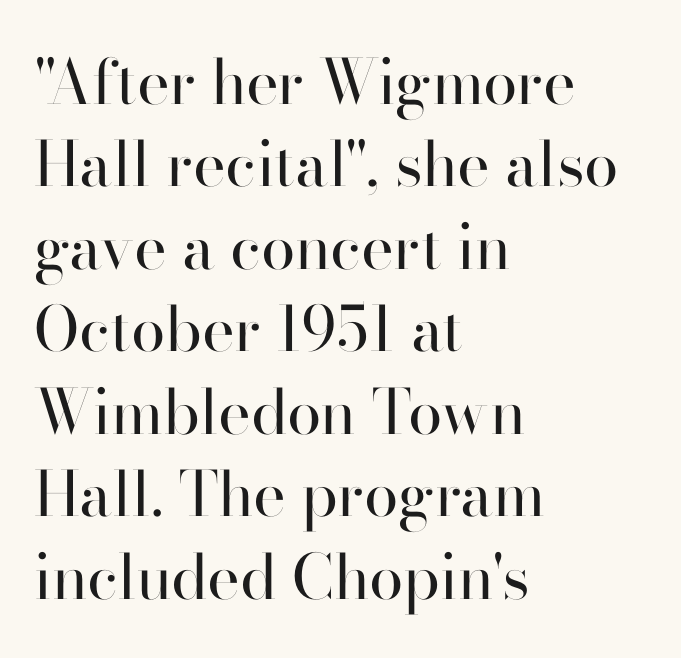
Q: Is the text bold? A: No.
Q: Is the text italic (slanted)? A: No, it is upright.
Q: Is the typeface a serif or a sans-serif typeface? A: Sans-serif.
Q: Is the text underlined? A: No.
Q: How is the paragraph aligned? A: Left-aligned.
Q: Is the spacing between letters normal or unusually wide? A: Normal.
Q: Is the spacing between lines tight, normal or loose? A: Normal.
Q: Width (condensed, normal, or wide)? A: Normal.
Q: Stroke contrast? A: High.
Q: x-height? A: Small.
Q: Monospaced? A: No.
